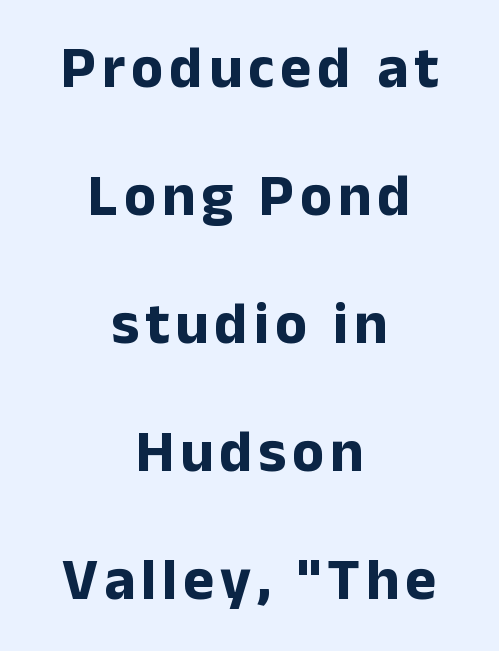
The image shows 59 px bold sans-serif type, upright; set centered, loose line spacing (2.17x), not underlined; low stroke contrast and a medium x-height.
